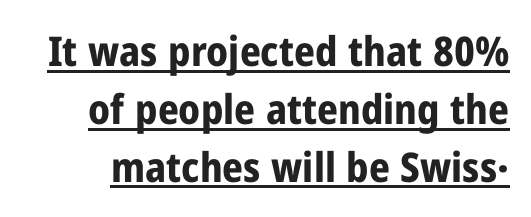
The image shows 41 px bold, condensed sans-serif type, upright; set normal line spacing (1.41x), normal letter spacing, underlined; low stroke contrast and a medium x-height.
